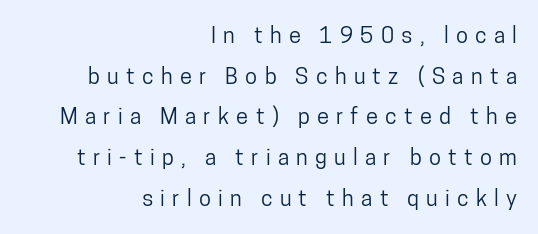
{"italic": "no", "underline": "no", "align": "right", "line_spacing_ratio": 1.85, "letter_spacing": "wide", "letter_spacing_em": 0.33, "glyph_px": 22}
